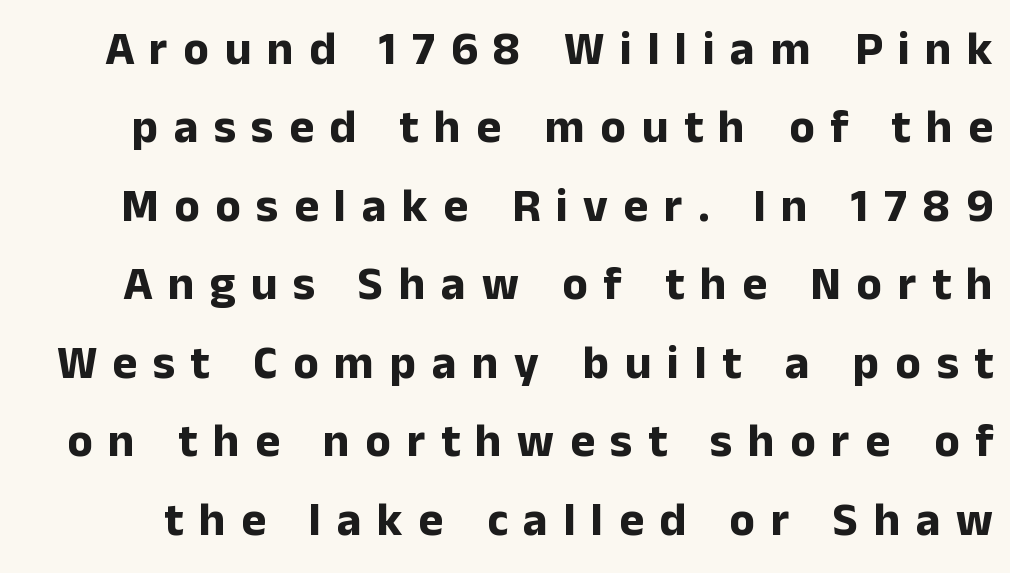
Vertically, the passage feels balanced, rows spaced as you'd expect. You could not count columns in this text — the font is proportionally spaced. Stroke terminals: plain, sans-serif. The space directly below the letters is spotless. Italic: no, the glyphs are upright roman.
